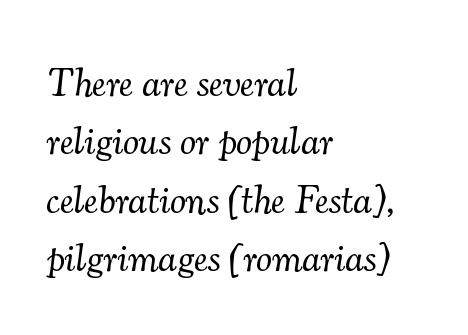
{"serif": "yes", "italic": "yes", "lean": "right", "slant_degrees": 7, "bold": "no", "weight": "light", "width": "normal", "stroke_contrast": "medium", "x_height": "small", "monospaced": "no", "underline": "no", "align": "left", "line_spacing": "normal", "line_spacing_ratio": 1.46, "letter_spacing": "normal", "letter_spacing_em": 0.0, "glyph_px": 40}
